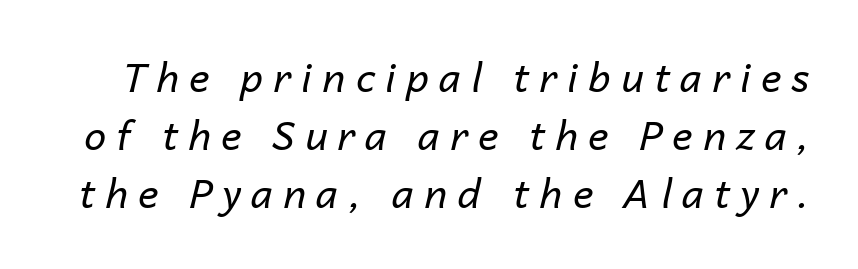
This sample keeps an unexceptional amount of space between lines. Proportional: the letters do not fall into vertical columns. Weight: not bold — regular or lighter. Descender tails drop into unmarked territory. Observe the wide spacing: letters keep a clear distance from each other.
